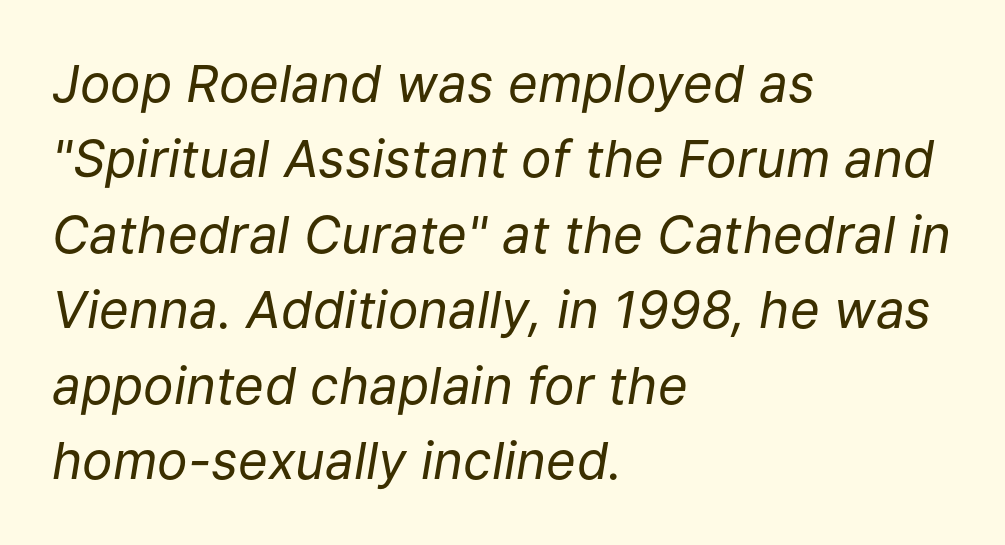
The image shows 51 px regular-weight type, italic (leaning right); set left-aligned, normal line spacing (1.48x), normal letter spacing, not underlined; low stroke contrast and a medium x-height.
